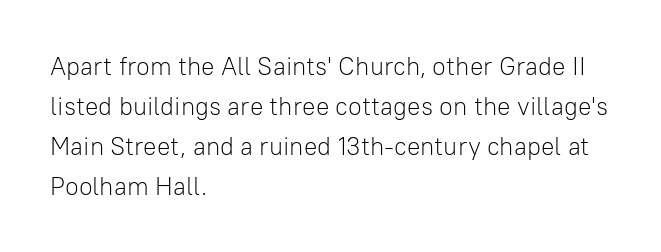
The area under the type is left untouched. A typesetter would mark this as roman, not italic. What's the leading like? Ordinary, nothing unusual. A typesetter would call this zero additional tracking. Which margin do the lines hug? The left one — the right edge is uneven. The cut favours lightness, reaching ordinary text weight at its darkest.
